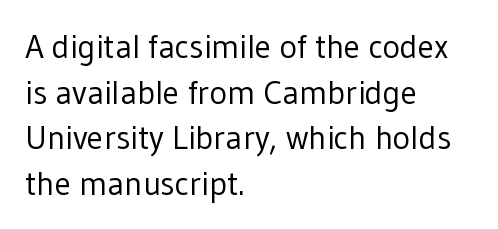
{"serif": "no", "italic": "no", "bold": "no", "weight": "regular", "width": "normal", "stroke_contrast": "low", "x_height": "medium", "monospaced": "no", "underline": "no", "align": "left", "line_spacing": "normal", "line_spacing_ratio": 1.38, "letter_spacing": "normal", "letter_spacing_em": 0.0, "glyph_px": 33}
